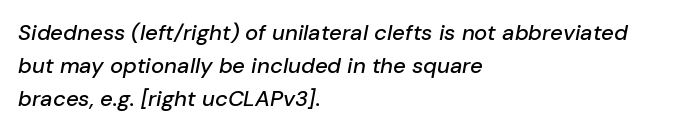
Has an underline been added? It has not. Regarding leading, the lines here are spaced in the standard way. The whole block is typeset with a tilt. Caption: standard tracking, unaltered. Visually the block forms a straight wall on the left and a jagged coastline on the right.
